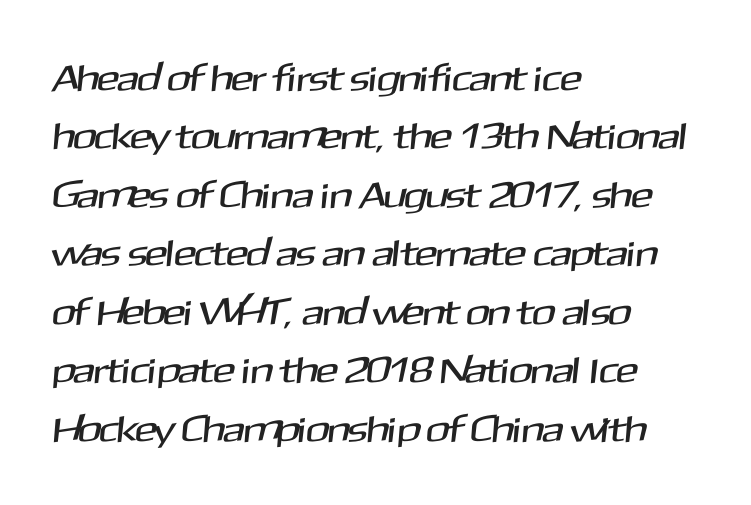
{"serif": "no", "width": "normal", "stroke_contrast": "medium", "x_height": "medium", "monospaced": "no", "underline": "no", "align": "left", "line_spacing": "normal", "line_spacing_ratio": 1.58, "letter_spacing": "normal", "letter_spacing_em": 0.0, "glyph_px": 37}
